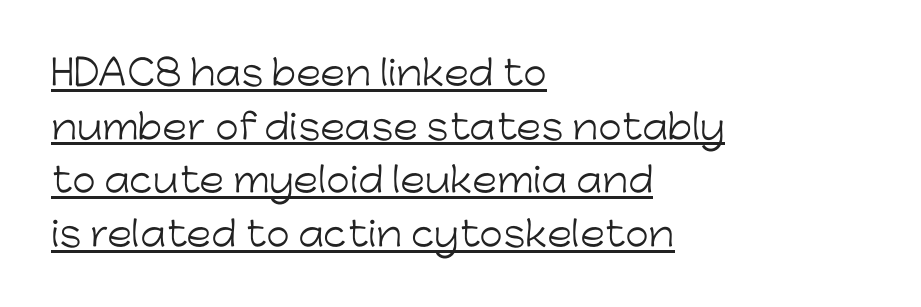
Each word holds together tightly as a unit, with standard inter-letter gaps. Spacing verdict: proportional, widths tailored to each character. Horizontally, the lines are justified to the leading edge only. Each new line begins a customary step beneath the previous one.
